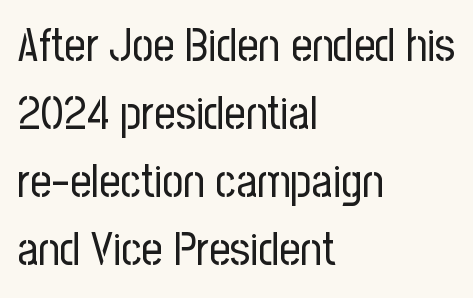
{"serif": "no", "italic": "no", "bold": "no", "weight": "regular", "width": "condensed", "stroke_contrast": "low", "x_height": "medium", "monospaced": "no", "underline": "no", "align": "left", "line_spacing": "normal", "line_spacing_ratio": 1.48, "letter_spacing": "normal", "letter_spacing_em": 0.0, "glyph_px": 46}
